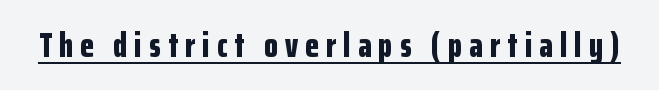
Q: Is the text bold? A: Yes.
Q: Is the text italic (slanted)? A: No, it is upright.
Q: Is the typeface a serif or a sans-serif typeface? A: Sans-serif.
Q: Is the text underlined? A: Yes.
Q: Is the spacing between letters normal or unusually wide? A: Unusually wide.
Q: Width (condensed, normal, or wide)? A: Condensed.
Q: Stroke contrast? A: Low.
Q: x-height? A: Medium.
Q: Monospaced? A: No.
